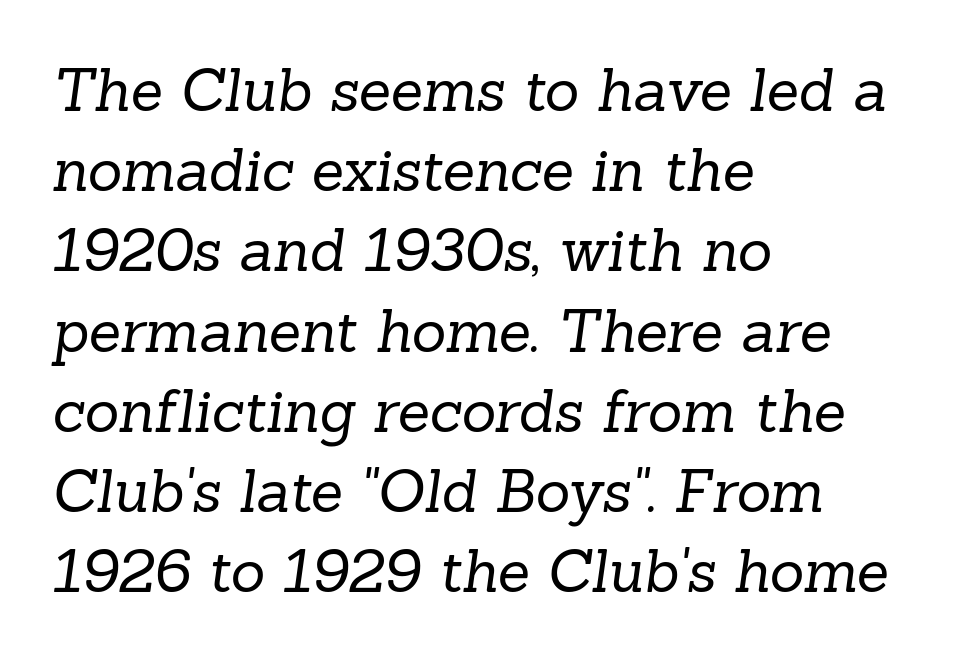
Varying glyph widths throughout — classic text-font behaviour. Is this a heavy cut? Hardly; it is regular or lighter. This rendering employs a face with finishing strokes, i.e., a serif. The designer left line spacing at the default.
